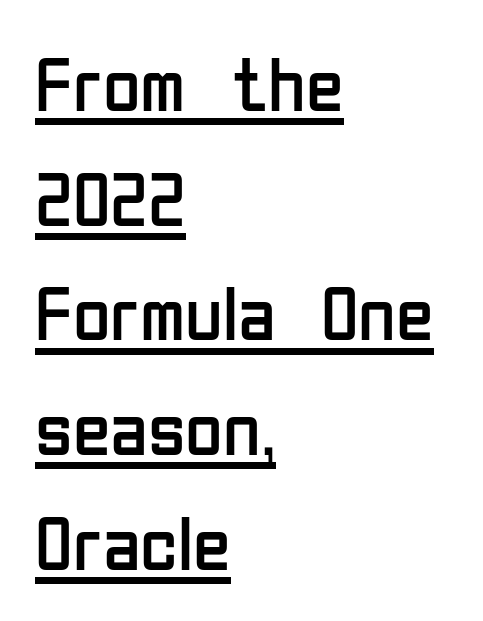
{"serif": "no", "italic": "no", "bold": "no", "weight": "regular", "width": "condensed", "stroke_contrast": "low", "x_height": "medium", "monospaced": "no", "underline": "yes", "align": "left", "line_spacing": "normal", "line_spacing_ratio": 1.49, "letter_spacing": "normal", "letter_spacing_em": 0.0, "glyph_px": 77}
